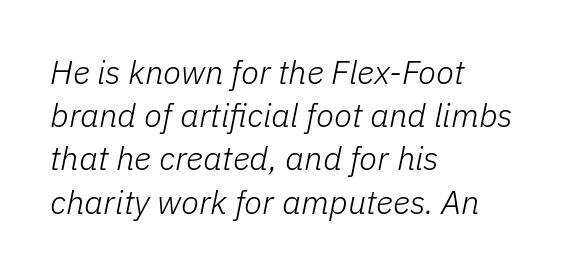
{"italic": "yes", "lean": "right", "slant_degrees": 11, "bold": "no", "weight": "light", "width": "normal", "stroke_contrast": "low", "x_height": "medium", "monospaced": "no", "underline": "no", "align": "left", "line_spacing": "normal", "line_spacing_ratio": 1.31, "letter_spacing": "normal", "letter_spacing_em": 0.0, "glyph_px": 33}
